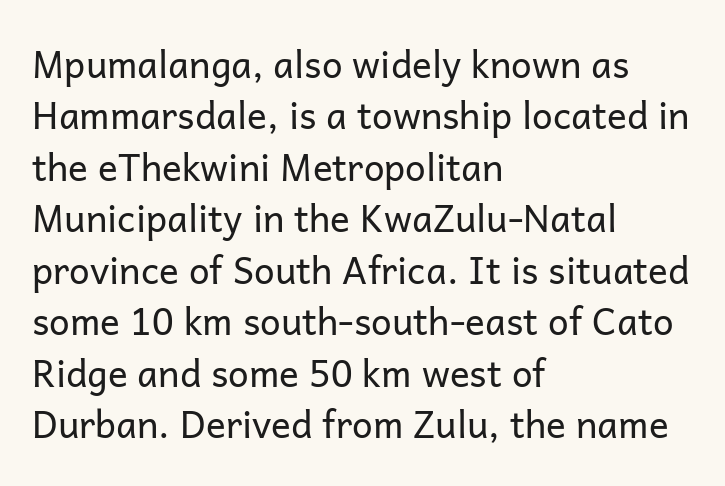
The typeface has the unassuming heft of standard copy or less. The lettering holds an erect, upright posture throughout. A normal amount of white space separates one row of letters from the next. Do the characters align in a grid? No, the font is proportional. Type style note: lacks serifs. The space directly below the letters is spotless.
